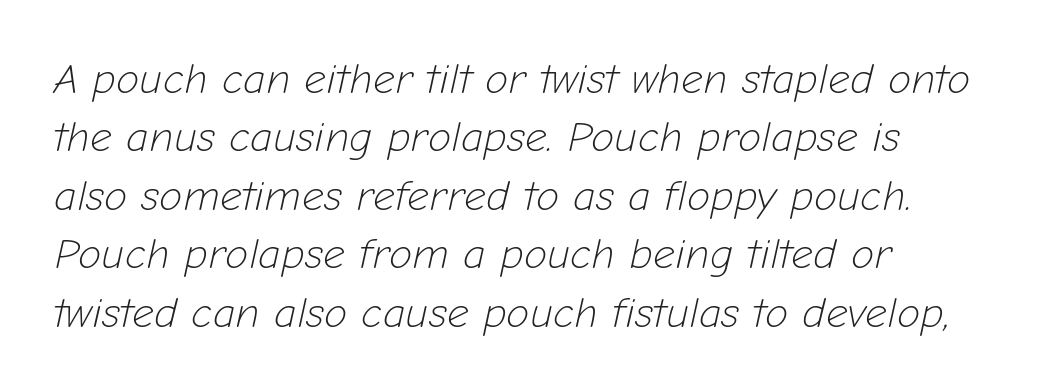
{"italic": "yes", "lean": "right", "slant_degrees": 12, "bold": "no", "weight": "light", "width": "normal", "stroke_contrast": "low", "x_height": "medium", "monospaced": "no", "underline": "no", "align": "left", "line_spacing": "normal", "line_spacing_ratio": 1.36, "letter_spacing": "normal", "letter_spacing_em": 0.0, "glyph_px": 43}
